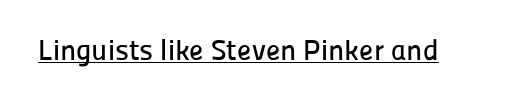
{"serif": "no", "italic": "no", "width": "normal", "stroke_contrast": "low", "x_height": "medium", "monospaced": "no", "underline": "yes", "letter_spacing": "normal", "letter_spacing_em": 0.0, "glyph_px": 29}
